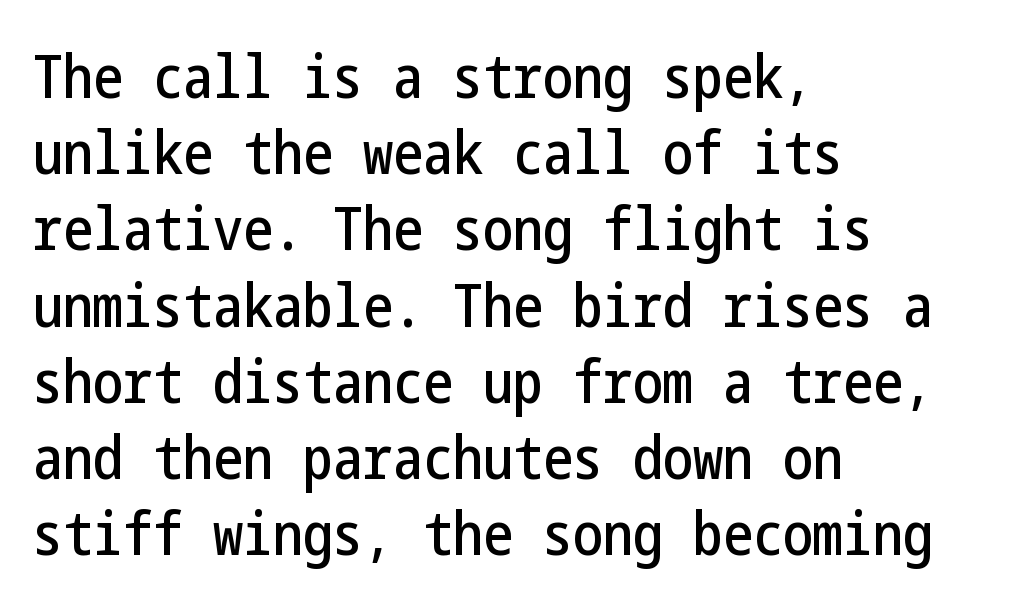
Are there feet on the stems? There aren't — it's a sans. The space directly below the letters is spotless. Horizontal bands of white between lines are of average thickness. Default kerning and tracking; the words read as compact shapes. Notice how the stems are strictly vertical — no italics here.
